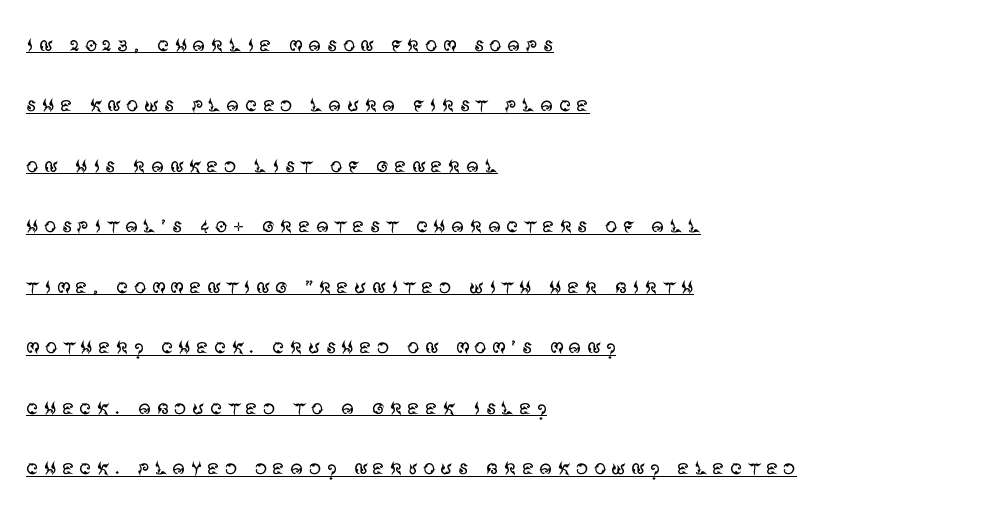
The image shows 25 px text type, upright; set left-aligned, loose line spacing (2.42x), underlined.
